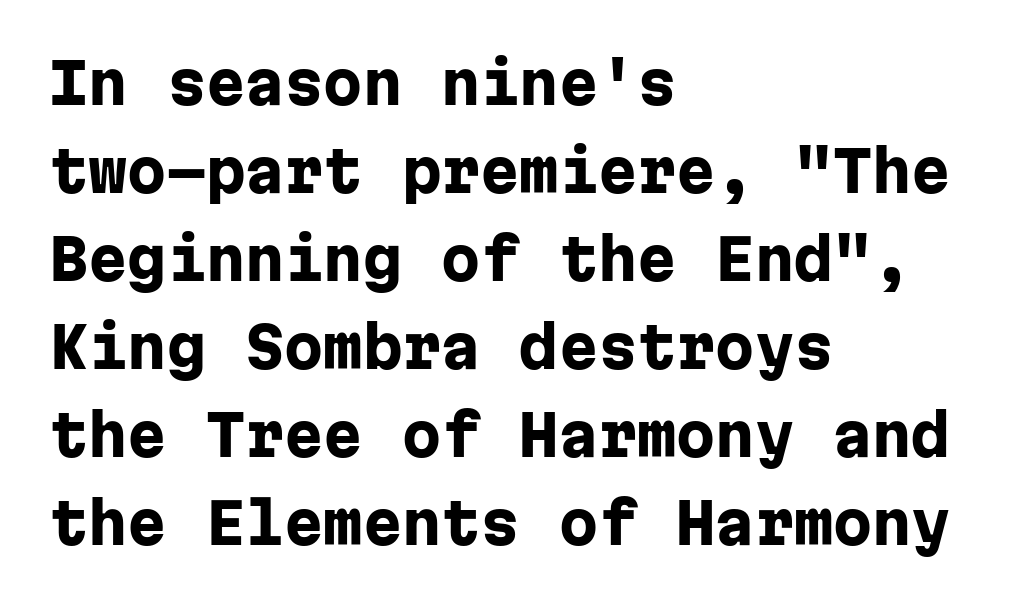
{"serif": "no", "italic": "no", "bold": "yes", "weight": "heavy", "width": "normal", "stroke_contrast": "low", "x_height": "medium", "monospaced": "yes", "underline": "no", "align": "left", "line_spacing": "normal", "line_spacing_ratio": 1.57, "letter_spacing": "normal", "letter_spacing_em": 0.0, "glyph_px": 56}
